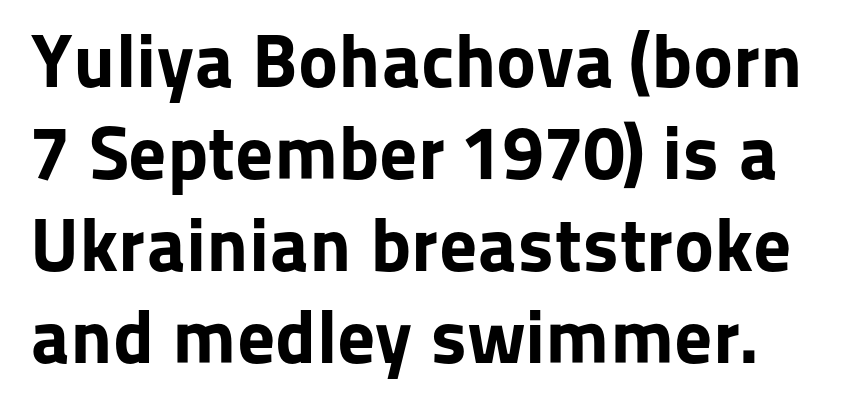
{"serif": "no", "italic": "no", "bold": "yes", "weight": "bold", "width": "normal", "stroke_contrast": "low", "x_height": "medium", "monospaced": "no", "underline": "no", "line_spacing_ratio": 1.21, "letter_spacing": "normal", "letter_spacing_em": 0.0, "glyph_px": 76}
